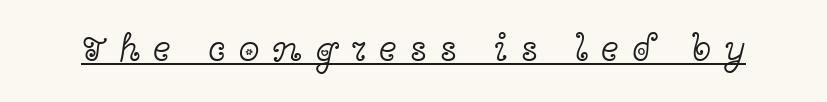
The image shows 38 px light, wide serif type, upright; set unusually wide letter spacing (+0.34 em), underlined; a medium x-height.
